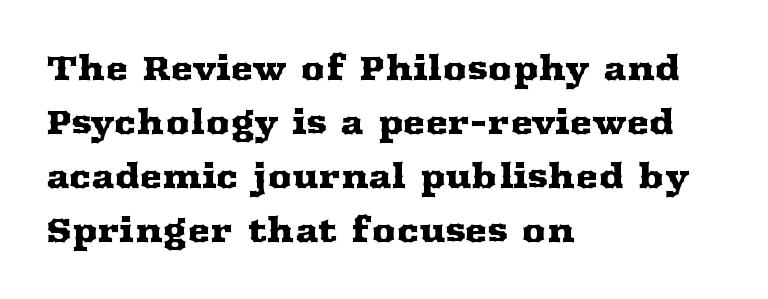
{"serif": "yes", "italic": "no", "width": "wide", "stroke_contrast": "medium", "x_height": "medium", "monospaced": "no", "underline": "no", "align": "left", "line_spacing": "normal", "line_spacing_ratio": 1.59, "letter_spacing": "normal", "letter_spacing_em": 0.0, "glyph_px": 34}
